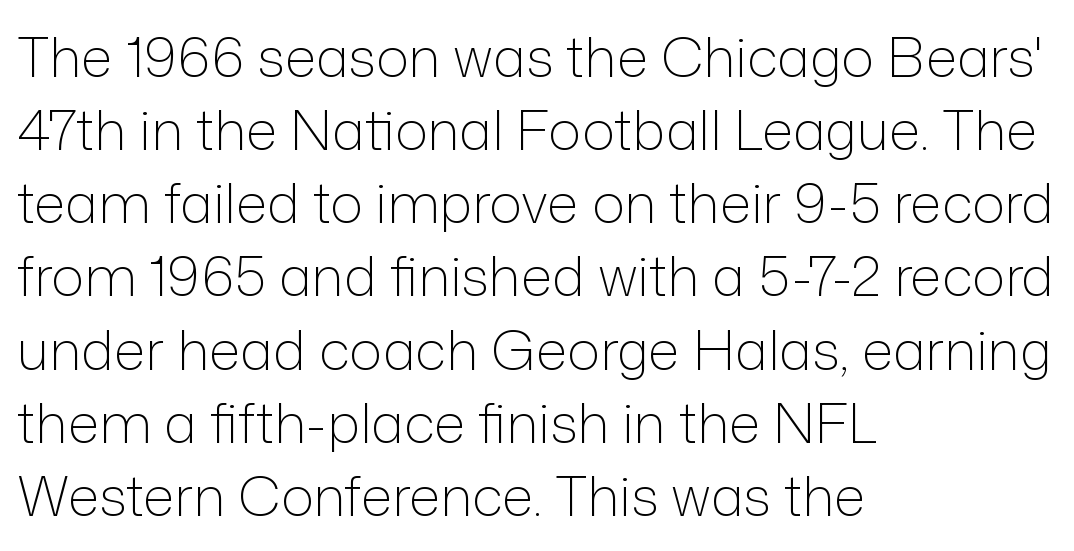
Q: Is the text bold? A: No.
Q: Is the text italic (slanted)? A: No, it is upright.
Q: Is the typeface a serif or a sans-serif typeface? A: Sans-serif.
Q: Is the text underlined? A: No.
Q: How is the paragraph aligned? A: Left-aligned.
Q: Is the spacing between letters normal or unusually wide? A: Normal.
Q: Is the spacing between lines tight, normal or loose? A: Normal.
Q: Width (condensed, normal, or wide)? A: Normal.
Q: Stroke contrast? A: Low.
Q: x-height? A: Medium.
Q: Monospaced? A: No.
